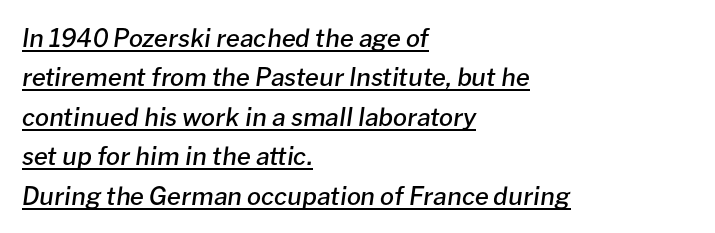
Line spacing here is normal. Line starts are locked; line ends wander. Compared with an ordinary text face, these strokes are moderately heavier — a semibold. The passage shown leans; its letterforms are oblique.
